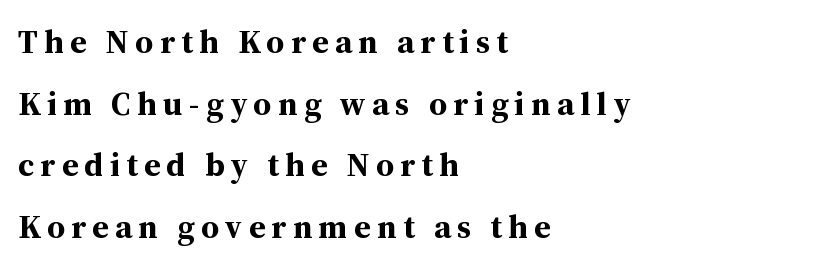
The image shows 33 px bold serif type, upright; set left-aligned, line spacing 1.87x, not underlined; medium stroke contrast and a medium x-height.
